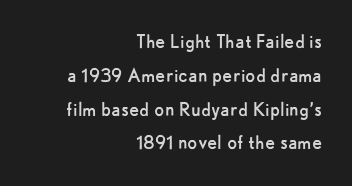
Q: Is the text bold? A: No.
Q: Is the text italic (slanted)? A: No, it is upright.
Q: Is the text underlined? A: No.
Q: How is the paragraph aligned? A: Right-aligned.
Q: Is the spacing between letters normal or unusually wide? A: Normal.
Q: Is the spacing between lines tight, normal or loose? A: Normal.
